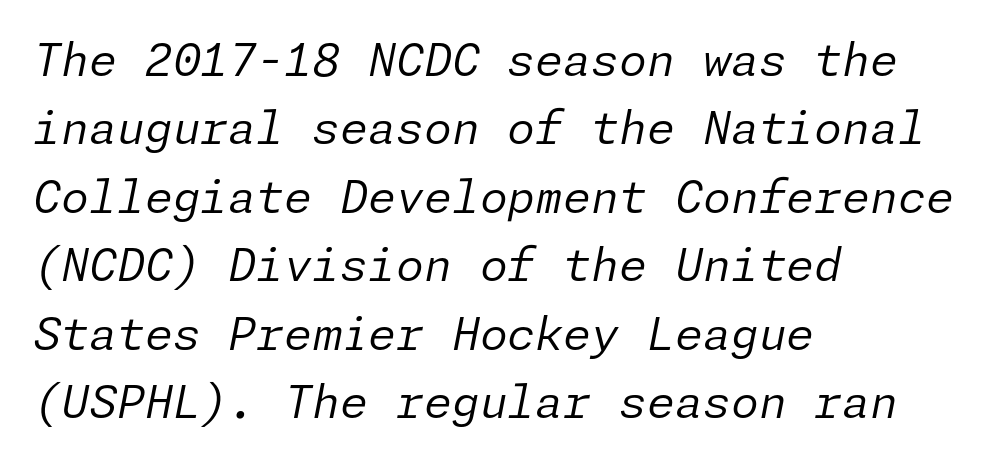
The image shows 45 px regular-weight type, italic (leaning right); set left-aligned, normal line spacing (1.52x), normal letter spacing, not underlined; low stroke contrast and a medium x-height.
